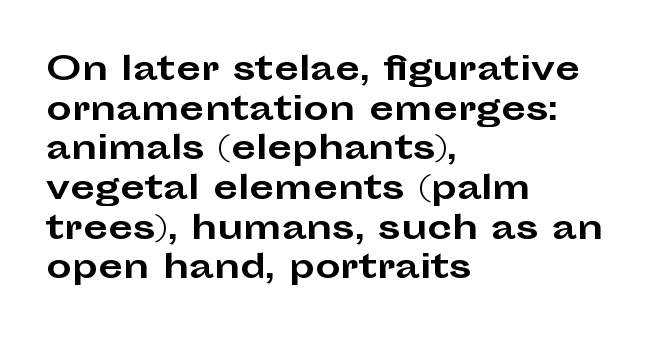
Spacing between characters is what you'd get straight out of the box. The type sits square on the baseline with zero lean. Nothing sits at the stroke ends, so this counts as sans-serif. Line beginnings align vertically; line endings do not.
